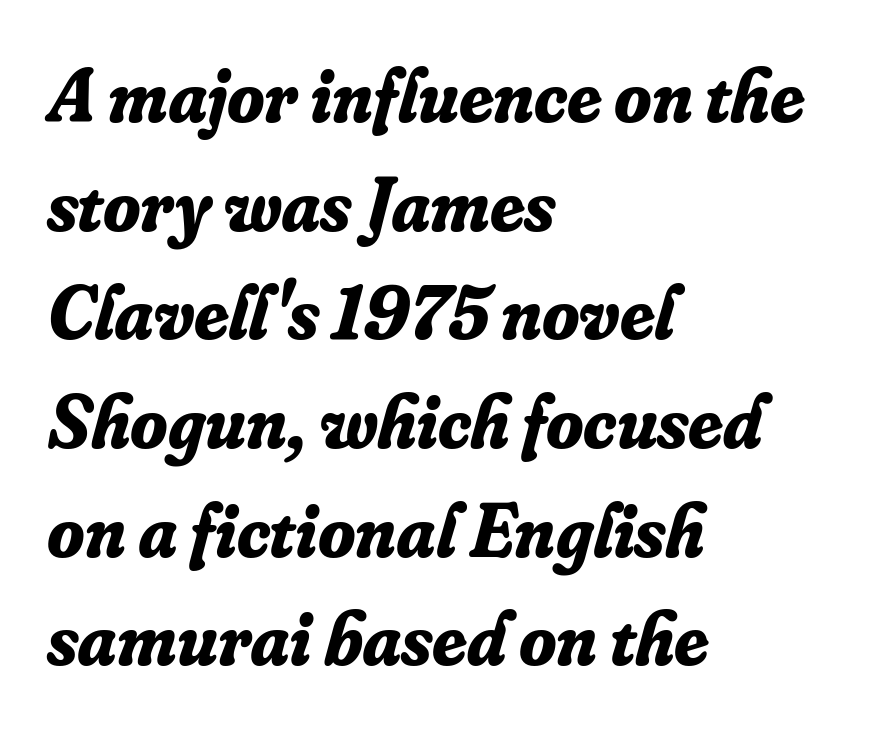
The specimen reads as italic at a glance. Type without underlining. What's the leading like? Ordinary, nothing unusual. Think of a printed novel: that variable character pitch is what you see here.
